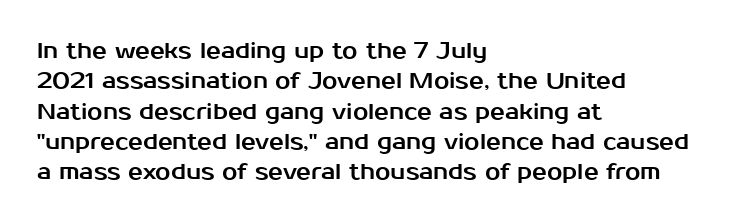
Descenders are the only things crossing below the line. The paragraph has a hard left edge and a soft right edge. Nothing unusual about the tracking: characters are spaced as the font intends. Vertically, the passage feels balanced, rows spaced as you'd expect. If you drew a line through each stem, it would be perfectly vertical.
